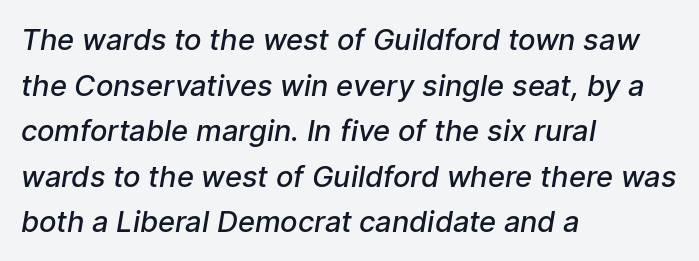
Q: Is the text bold? A: Semi-bold.
Q: Is the typeface a serif or a sans-serif typeface? A: Sans-serif.
Q: Is the text underlined? A: No.
Q: How is the paragraph aligned? A: Left-aligned.
Q: Is the spacing between letters normal or unusually wide? A: Normal.
Q: Is the spacing between lines tight, normal or loose? A: Normal.
Q: Width (condensed, normal, or wide)? A: Normal.
Q: Stroke contrast? A: Low.
Q: x-height? A: Medium.
Q: Monospaced? A: No.
